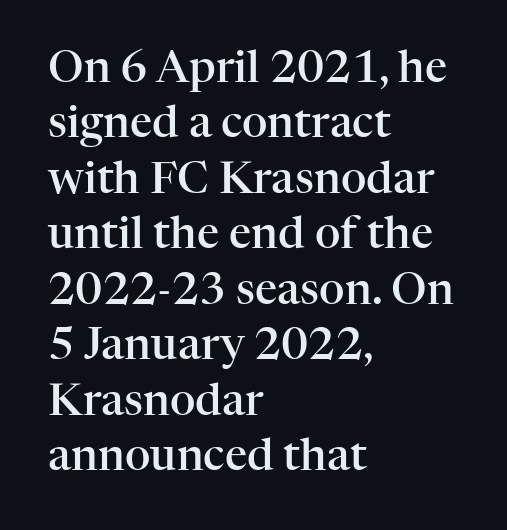
The passage is arranged the way most books set body copy — flush left. Each letter keeps its own natural width here, so spacing adapts to shape. Ordinary non-slanted type is in use. Underlining? Definitely not there. Words appear dense and cohesive because spacing is normal. Regarding leading, the lines here are spaced in the standard way.
